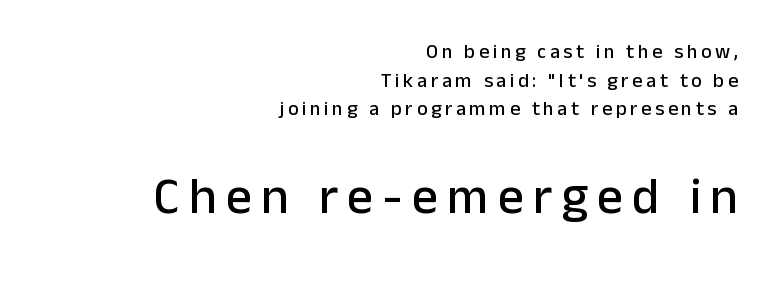
The rendering shows plain stroke endings on the letterforms — a sans-serif design. The block of text has a typical density, with ordinary space between rows. A clean baseline with only descenders dipping below it. Is this a fixed-width face? No — the glyphs have proportional, varying widths.
